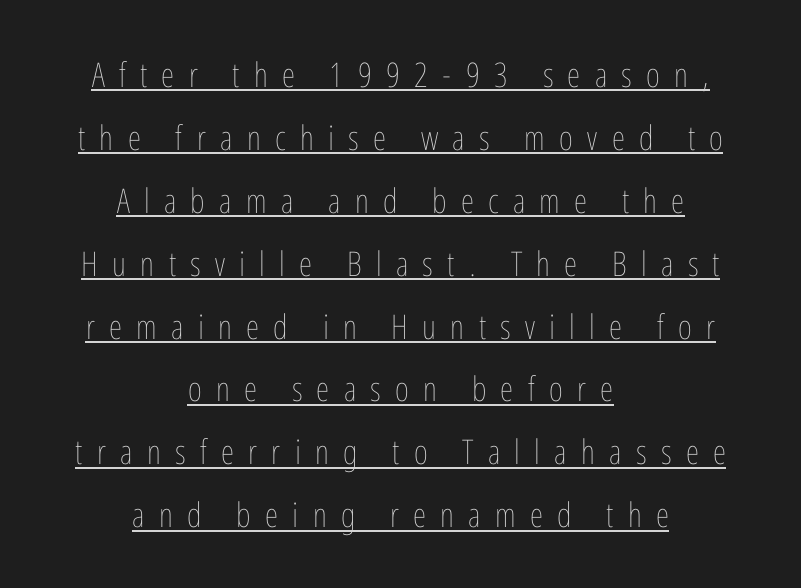
Line starts and ends both wander, symmetrically. The face used here is proportionally spaced, like ordinary book or web type. The rendering inserts visible extra space after every character. The letters stand straight up with perfectly vertical stems. Compared with undecorated copy, this sample adds a rule below the words.
